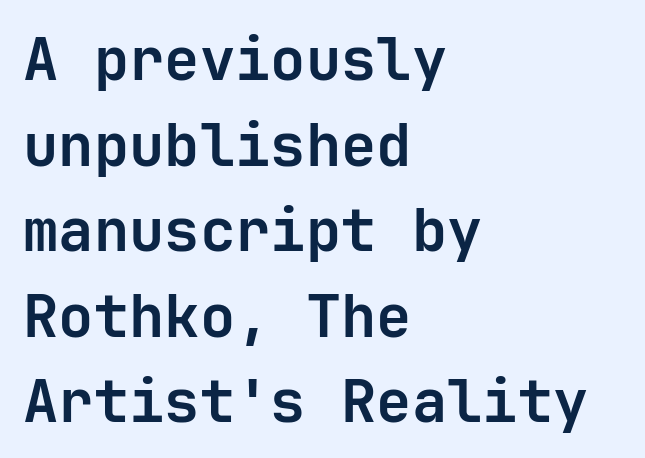
The image shows 59 px semibold sans-serif type, upright; set left-aligned, normal line spacing (1.45x), normal letter spacing, not underlined; low stroke contrast and a medium x-height.
